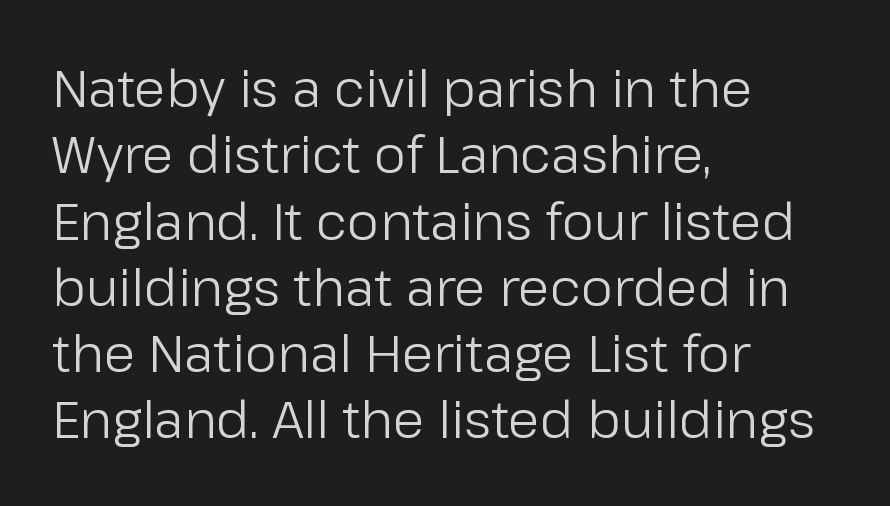
Q: Is the text bold? A: No.
Q: Is the text italic (slanted)? A: No, it is upright.
Q: Is the typeface a serif or a sans-serif typeface? A: Sans-serif.
Q: Is the text underlined? A: No.
Q: How is the paragraph aligned? A: Left-aligned.
Q: Is the spacing between letters normal or unusually wide? A: Normal.
Q: Is the spacing between lines tight, normal or loose? A: Normal.
Q: Width (condensed, normal, or wide)? A: Normal.
Q: Stroke contrast? A: Low.
Q: x-height? A: Medium.
Q: Monospaced? A: No.
